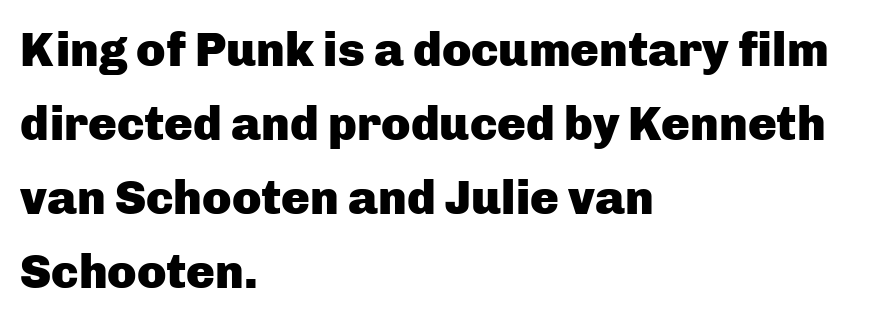
Q: Is the text bold? A: Yes.
Q: Is the text italic (slanted)? A: No, it is upright.
Q: Is the typeface a serif or a sans-serif typeface? A: Sans-serif.
Q: Is the text underlined? A: No.
Q: How is the paragraph aligned? A: Left-aligned.
Q: Is the spacing between letters normal or unusually wide? A: Normal.
Q: Is the spacing between lines tight, normal or loose? A: Normal.
Q: Width (condensed, normal, or wide)? A: Normal.
Q: Stroke contrast? A: Low.
Q: x-height? A: Medium.
Q: Monospaced? A: No.
